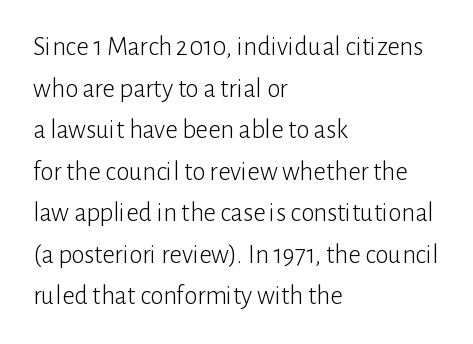
Q: Is the text bold? A: No.
Q: Is the text italic (slanted)? A: No, it is upright.
Q: Is the text underlined? A: No.
Q: How is the paragraph aligned? A: Left-aligned.
Q: Is the spacing between letters normal or unusually wide? A: Normal.
Q: Is the spacing between lines tight, normal or loose? A: Normal.
